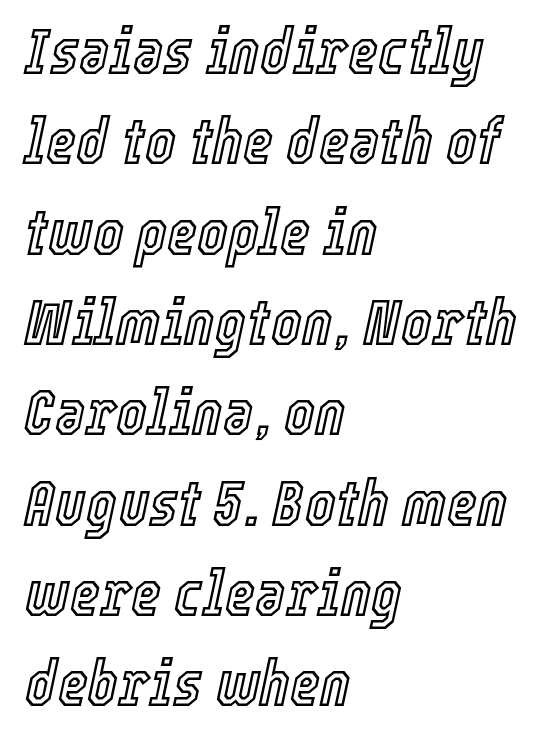
Q: Is the text italic (slanted)? A: Yes, it leans right by about 12 degrees.
Q: Is the text underlined? A: No.
Q: How is the paragraph aligned? A: Left-aligned.
Q: Is the spacing between letters normal or unusually wide? A: Normal.
Q: Is the spacing between lines tight, normal or loose? A: Normal.
Q: Width (condensed, normal, or wide)? A: Condensed.
Q: x-height? A: Medium.
Q: Monospaced? A: No.
